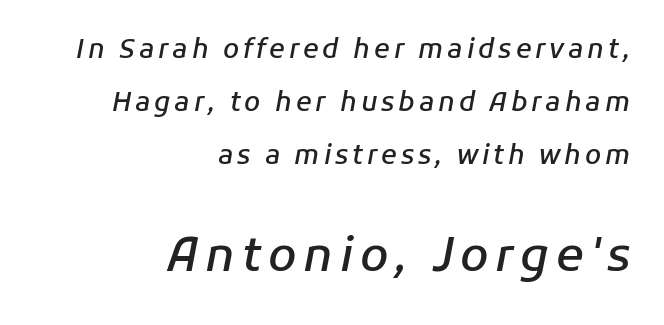
{"italic": "yes", "lean": "right", "slant_degrees": 11, "bold": "semi", "weight": "semibold", "width": "normal", "stroke_contrast": "low", "x_height": "medium", "monospaced": "no", "underline": "no", "align": "right", "line_spacing": "loose", "line_spacing_ratio": 2.03, "larger_block": "second", "size_ratio": 1.77, "glyph_px": 46}
